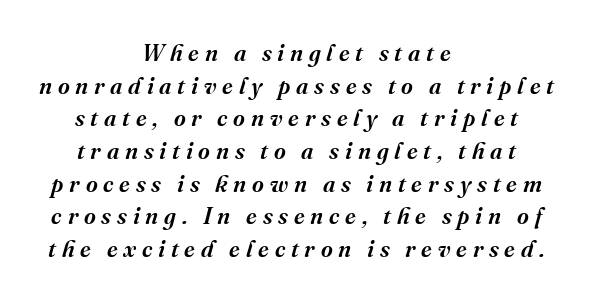
Q: Is the text bold? A: Semi-bold.
Q: Is the text italic (slanted)? A: Yes, it leans right by about 16 degrees.
Q: Is the text underlined? A: No.
Q: How is the paragraph aligned? A: Centered.
Q: Is the spacing between letters normal or unusually wide? A: Unusually wide.
Q: Is the spacing between lines tight, normal or loose? A: Normal.
